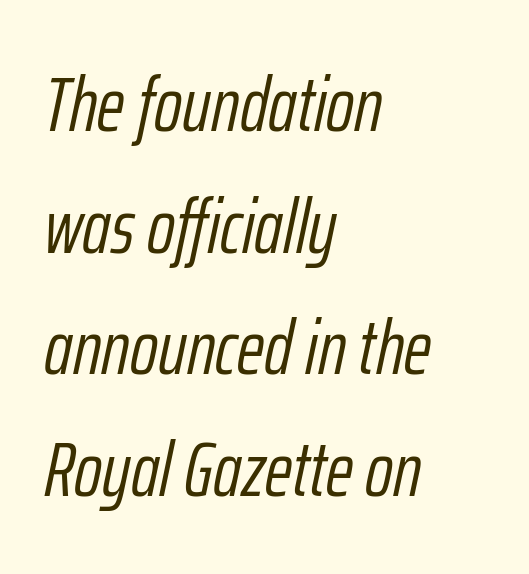
Emphasis-style slanted type is in use. Teacher's note: observe the even left margin — that is flush-left alignment. Check under the words: just untouched page. Is this a fixed-width face? No — the glyphs have proportional, varying widths.
